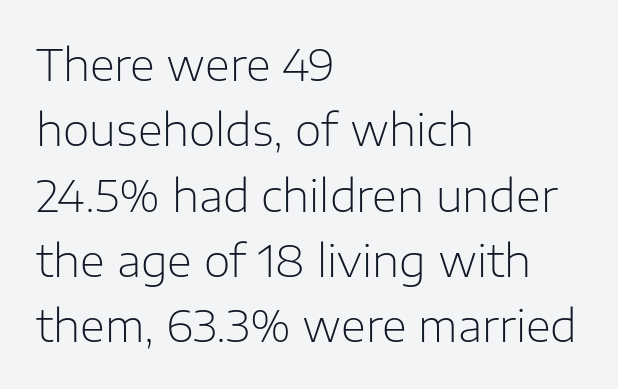
Q: Is the text bold? A: No.
Q: Is the text italic (slanted)? A: No, it is upright.
Q: Is the typeface a serif or a sans-serif typeface? A: Sans-serif.
Q: Is the text underlined? A: No.
Q: How is the paragraph aligned? A: Left-aligned.
Q: Is the spacing between letters normal or unusually wide? A: Normal.
Q: Is the spacing between lines tight, normal or loose? A: Normal.
Q: Width (condensed, normal, or wide)? A: Normal.
Q: Stroke contrast? A: Low.
Q: x-height? A: Medium.
Q: Monospaced? A: No.
